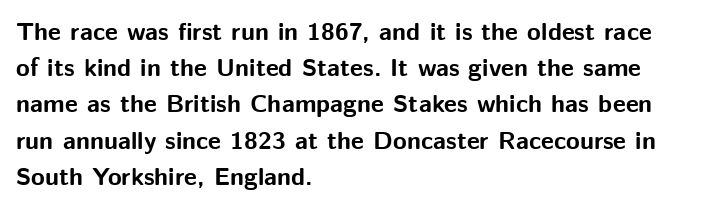
Q: Is the text bold? A: Yes.
Q: Is the text italic (slanted)? A: No, it is upright.
Q: Is the text underlined? A: No.
Q: How is the paragraph aligned? A: Left-aligned.
Q: Is the spacing between letters normal or unusually wide? A: Normal.
Q: Is the spacing between lines tight, normal or loose? A: Normal.
